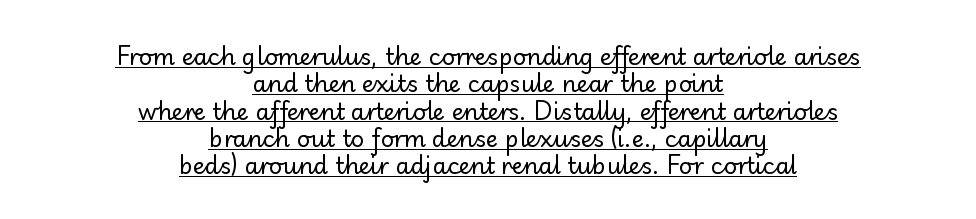
Alignment: centered. The string is rendered with underlining switched on. Every stem runs plumb, perpendicular to the baseline. Unbolded letterforms with no extra heft. Inter-character spacing is left at the font's built-in metrics.
